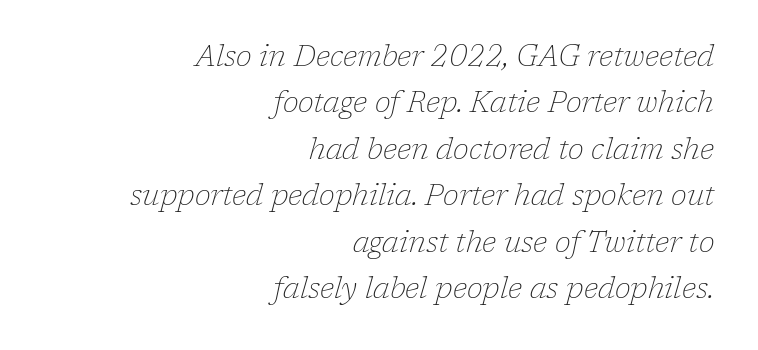
This sample has the flowing, uneven cadence of proportional lettering. Nothing unusual about the tracking: characters are spaced as the font intends. Whoever set this chose a conventional vertical rhythm. This rendering uses right alignment, leaving the left contour irregular. It's the slanting kind of type. Are there feet on the stems? There are — it's a serif.
